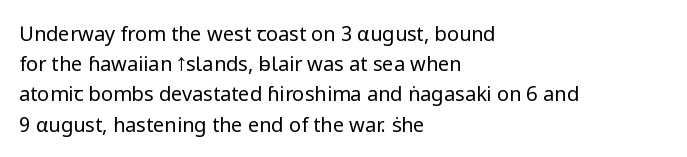
{"italic": "no", "bold": "no", "underline": "no", "align": "left", "line_spacing": "normal", "line_spacing_ratio": 1.51, "letter_spacing": "normal", "letter_spacing_em": 0.0, "glyph_px": 20}
